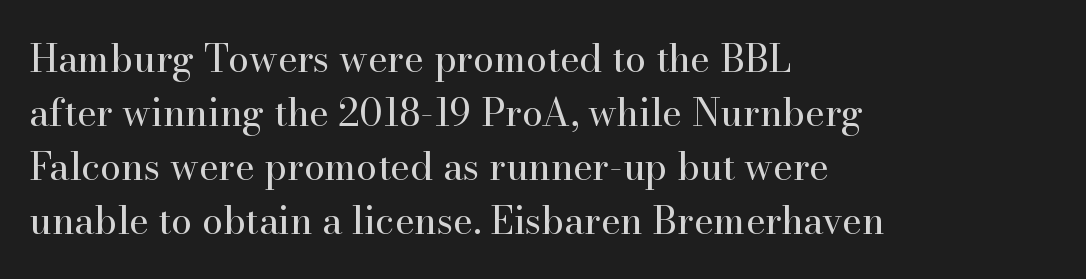
The image shows 38 px regular-weight serif type, upright; set left-aligned, normal line spacing (1.42x), normal letter spacing, not underlined; high stroke contrast and a small x-height.
